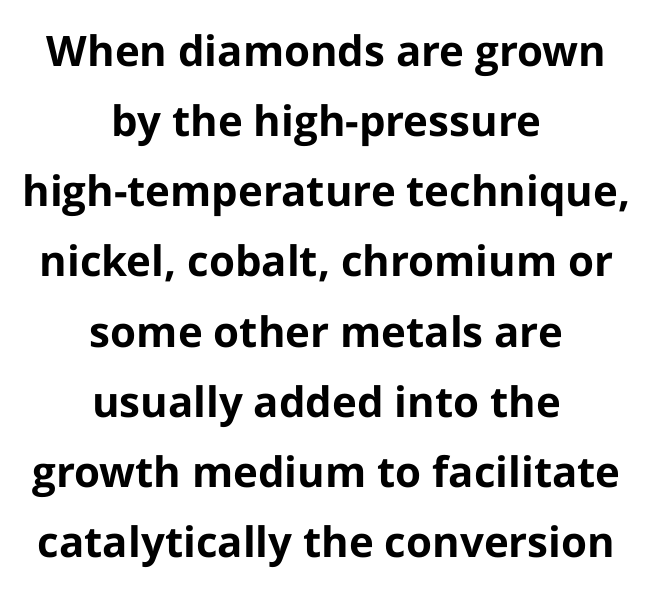
{"serif": "no", "italic": "no", "bold": "yes", "weight": "bold", "width": "normal", "stroke_contrast": "low", "x_height": "medium", "monospaced": "no", "underline": "no", "align": "center", "line_spacing": "normal", "line_spacing_ratio": 1.67, "letter_spacing": "normal", "letter_spacing_em": 0.0, "glyph_px": 42}
